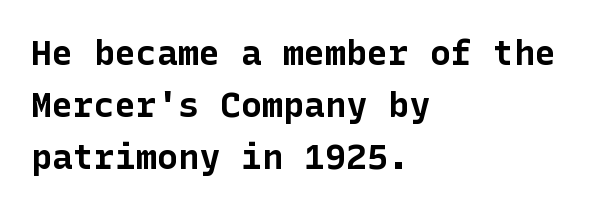
Font category for this specimen: sans-serif. Look at the tracking — it's just the regular setting, nothing added. Rows of type keep a routine distance in the vertical direction. Unlike italic type, these characters show no tilt at all. Only glyphs here, with clear space below each row.
